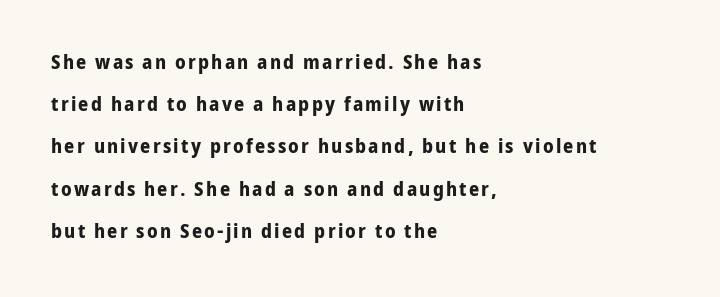
{"italic": "no", "bold": "yes", "underline": "no", "align": "left", "line_spacing": "loose", "line_spacing_ratio": 2.11, "glyph_px": 20}
